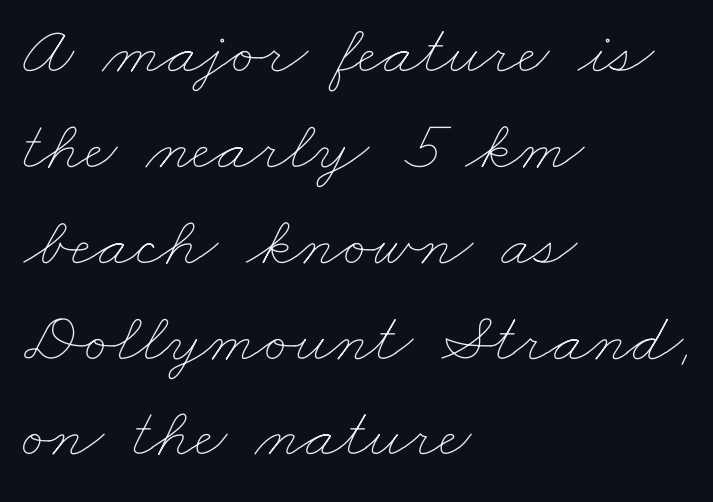
The image shows 71 px thin, wide type; set left-aligned, normal line spacing (1.35x), normal letter spacing, not underlined; low stroke contrast and a small x-height.
